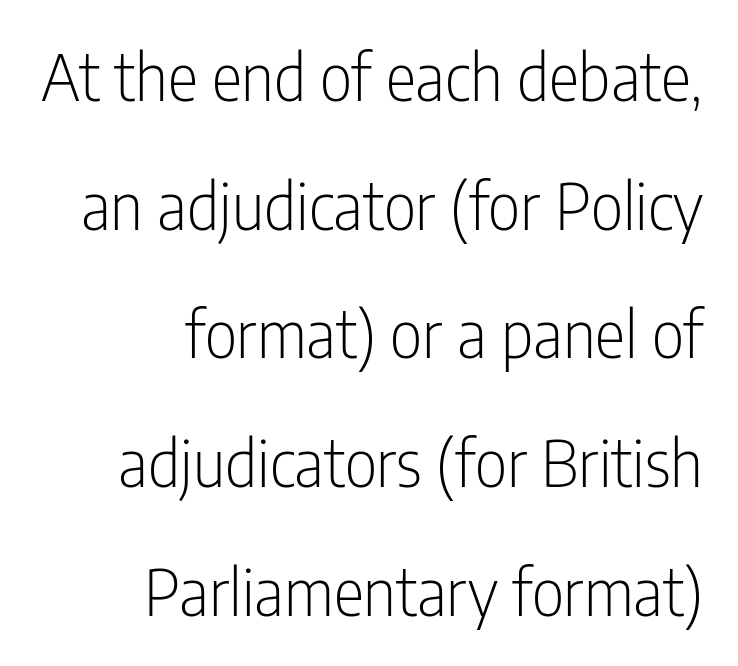
{"serif": "no", "italic": "no", "bold": "no", "weight": "light", "width": "condensed", "stroke_contrast": "low", "x_height": "medium", "monospaced": "no", "underline": "no", "align": "right", "line_spacing": "loose", "line_spacing_ratio": 2.01, "letter_spacing": "normal", "letter_spacing_em": 0.0, "glyph_px": 64}
